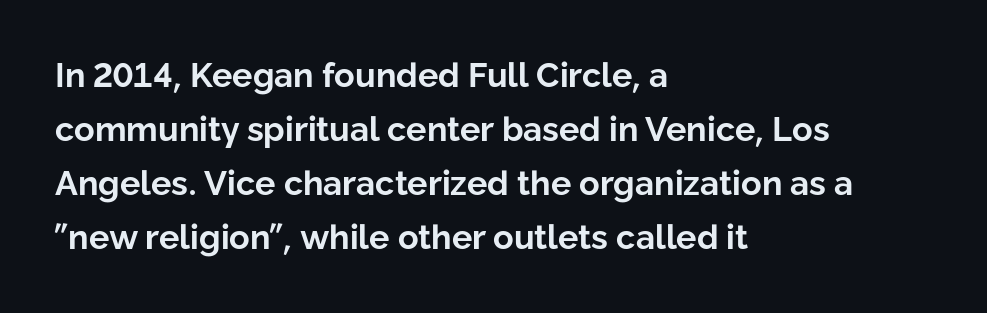
{"serif": "no", "italic": "no", "bold": "yes", "weight": "bold", "width": "normal", "stroke_contrast": "low", "x_height": "medium", "monospaced": "no", "underline": "no", "align": "left", "line_spacing": "normal", "line_spacing_ratio": 1.59, "letter_spacing": "normal", "letter_spacing_em": 0.0, "glyph_px": 34}
